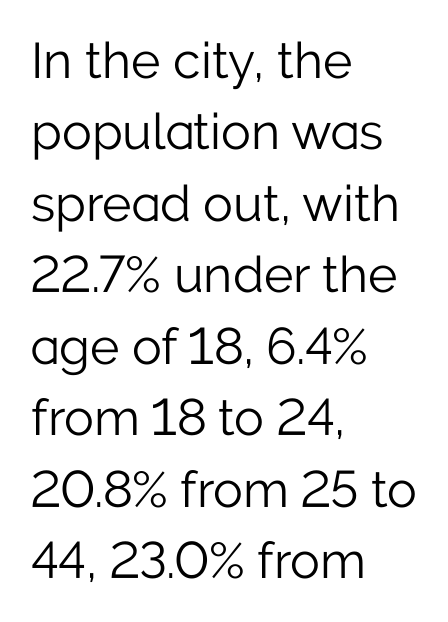
{"serif": "no", "italic": "no", "bold": "no", "weight": "light", "width": "normal", "stroke_contrast": "low", "x_height": "medium", "monospaced": "no", "underline": "no", "align": "left", "line_spacing": "normal", "line_spacing_ratio": 1.43, "letter_spacing": "normal", "letter_spacing_em": 0.0, "glyph_px": 50}
